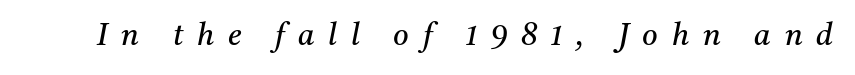
{"serif": "yes", "italic": "yes", "lean": "right", "slant_degrees": 11, "bold": "no", "weight": "regular", "width": "normal", "stroke_contrast": "medium", "x_height": "medium", "monospaced": "no", "underline": "no", "letter_spacing": "wide", "letter_spacing_em": 0.46, "glyph_px": 30}
